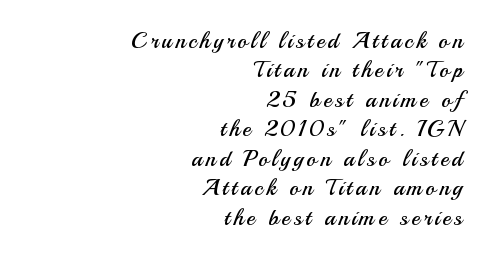
{"bold": "no", "underline": "no", "align": "right", "line_spacing": "normal", "line_spacing_ratio": 1.28, "glyph_px": 23}
